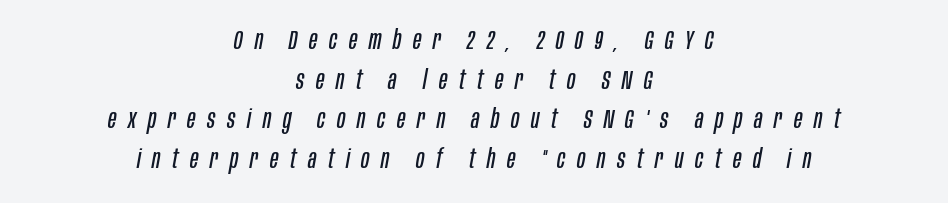
The image shows 27 px text type, italic (leaning right); set centered, normal line spacing (1.47x), unusually wide letter spacing (+0.43 em), not underlined.
